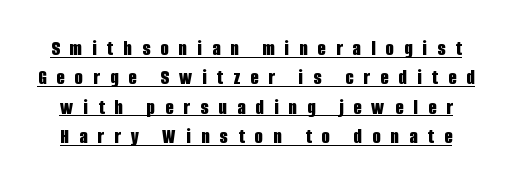
Nope, not italic — everything's standing straight. The specimen includes a rule beneath the text block's lines. These lines carry a lot of weight — the face is fully bold. Each new line begins a customary step beneath the previous one. Spacing between characters has been opened up far beyond the box default.
